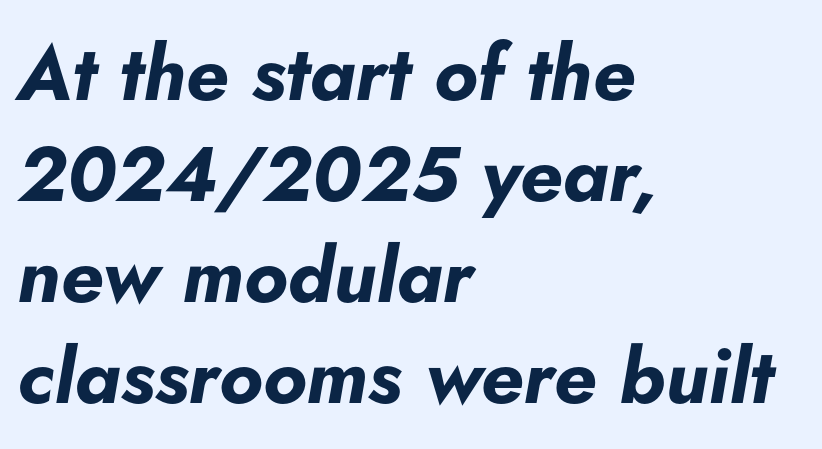
The foot of each line stays bare and open. Evenly set lines give the paragraph a standard silhouette. This rendering uses left alignment, leaving the right contour irregular. You could call the tracking neutral — neither tight nor loose. Each letter keeps its own natural width here, so spacing adapts to shape. The passage shown is emphatically bold.
